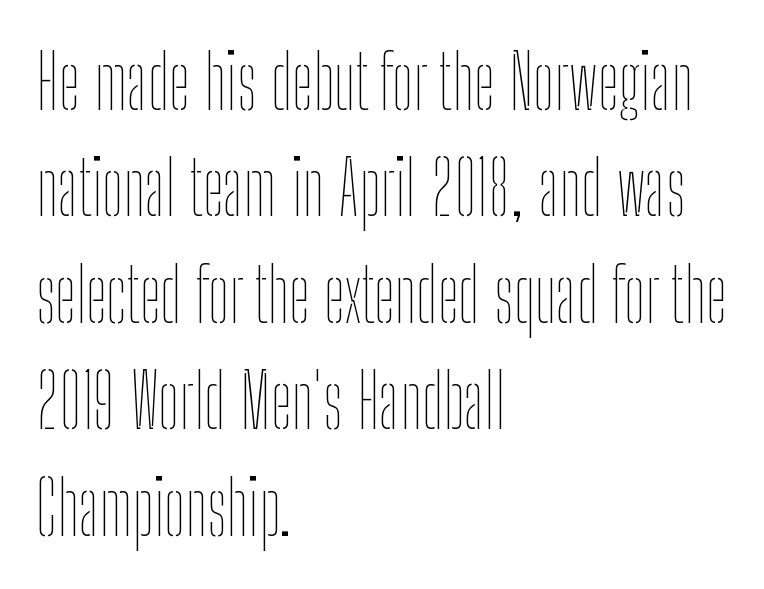
Left-aligned paragraph, ragged on the right. Vertical strokes here are truly vertical. The horizontal fit of the characters is conventional and even. The face used here is proportionally spaced, like ordinary book or web type. This sample keeps an unexceptional amount of space between lines. A clean baseline with only descenders dipping below it.
